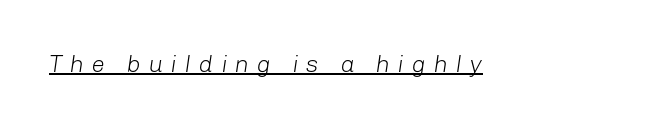
Q: Is the text bold? A: No.
Q: Is the text italic (slanted)? A: Yes, it leans right by about 8 degrees.
Q: Is the text underlined? A: Yes.
Q: Is the spacing between letters normal or unusually wide? A: Unusually wide.
